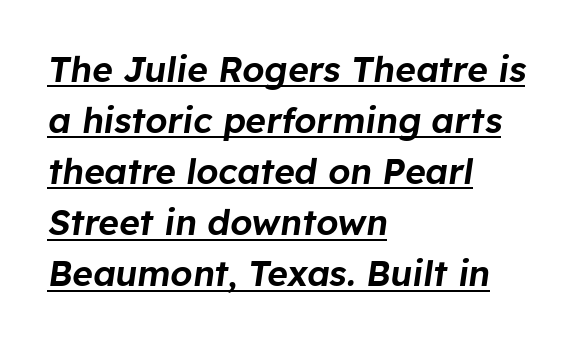
{"italic": "yes", "lean": "right", "slant_degrees": 8, "width": "normal", "stroke_contrast": "low", "x_height": "medium", "monospaced": "no", "underline": "yes", "align": "left", "line_spacing": "normal", "line_spacing_ratio": 1.46, "letter_spacing": "normal", "letter_spacing_em": 0.0, "glyph_px": 35}
